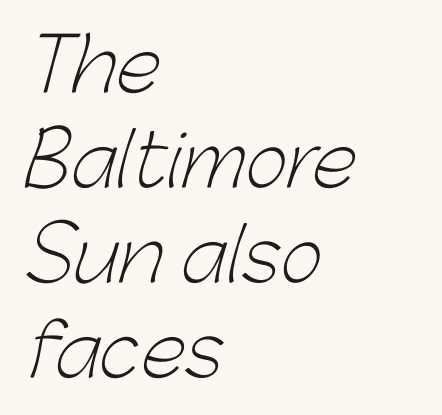
{"serif": "no", "bold": "no", "weight": "light", "width": "normal", "stroke_contrast": "low", "x_height": "medium", "monospaced": "no", "underline": "no", "align": "left", "line_spacing": "normal", "line_spacing_ratio": 1.3, "letter_spacing": "normal", "letter_spacing_em": 0.0, "glyph_px": 73}
